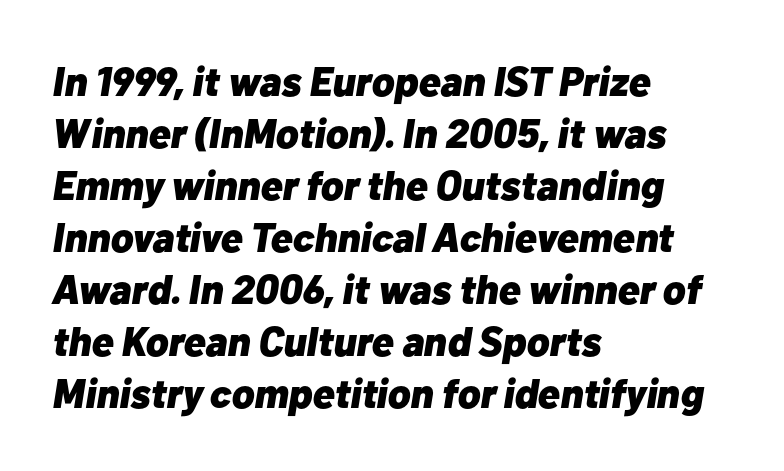
Q: Is the text bold? A: Yes.
Q: Is the text italic (slanted)? A: Yes, it leans right by about 10 degrees.
Q: Is the text underlined? A: No.
Q: How is the paragraph aligned? A: Left-aligned.
Q: Is the spacing between letters normal or unusually wide? A: Normal.
Q: Is the spacing between lines tight, normal or loose? A: Normal.
Q: Width (condensed, normal, or wide)? A: Normal.
Q: Stroke contrast? A: Low.
Q: x-height? A: Medium.
Q: Monospaced? A: No.
